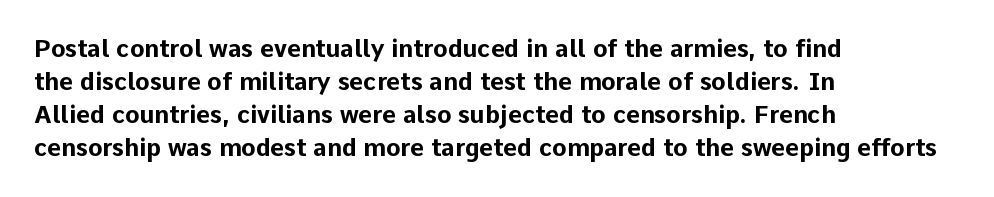
{"italic": "no", "bold": "yes", "underline": "no", "align": "left", "line_spacing": "normal", "line_spacing_ratio": 1.38, "letter_spacing": "normal", "letter_spacing_em": 0.0, "glyph_px": 24}
